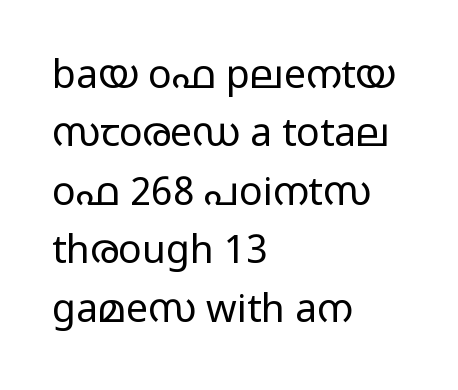
Q: Is the text bold? A: No.
Q: Is the text italic (slanted)? A: No, it is upright.
Q: Is the typeface a serif or a sans-serif typeface? A: Sans-serif.
Q: Is the text underlined? A: No.
Q: How is the paragraph aligned? A: Left-aligned.
Q: Is the spacing between letters normal or unusually wide? A: Normal.
Q: Is the spacing between lines tight, normal or loose? A: Normal.
Q: Width (condensed, normal, or wide)? A: Wide.
Q: Stroke contrast? A: Low.
Q: x-height? A: Medium.
Q: Monospaced? A: No.
